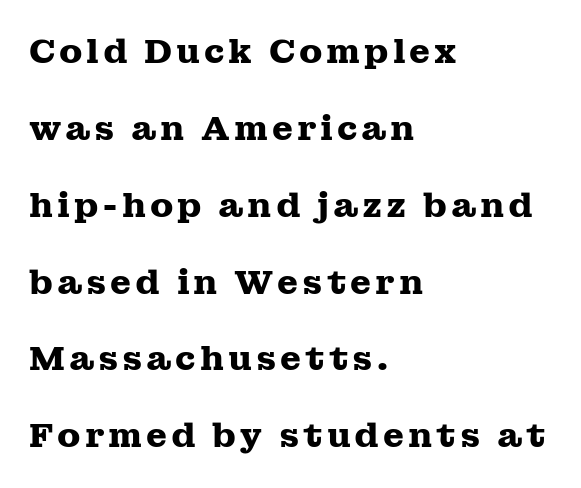
{"serif": "yes", "italic": "no", "bold": "yes", "weight": "heavy", "width": "wide", "stroke_contrast": "medium", "x_height": "medium", "monospaced": "no", "underline": "no", "align": "left", "line_spacing": "loose", "line_spacing_ratio": 2.26, "glyph_px": 34}
